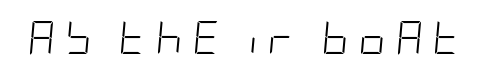
{"italic": "yes", "lean": "right", "slant_degrees": 5, "bold": "no", "weight": "light", "width": "condensed", "stroke_contrast": "low", "x_height": "large", "underline": "no", "letter_spacing": "wide", "letter_spacing_em": 0.31, "glyph_px": 33}
